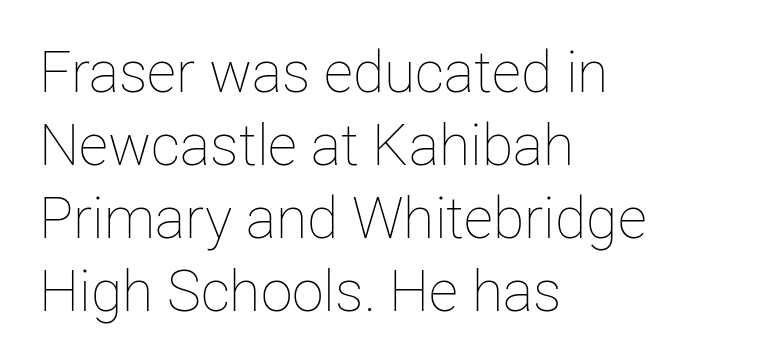
Do the characters align in a grid? No, the font is proportional. This is roman type, the default non-slanted kind. The rendering anchors every line to the left-hand side. Ink coverage per letter is moderate at most. The specimen omits any rule beneath the text block's lines.
